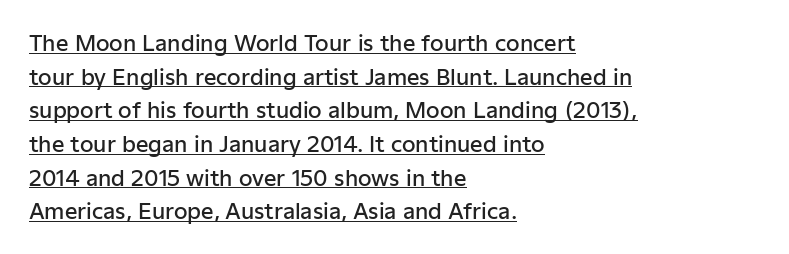
{"italic": "no", "bold": "semi", "underline": "yes", "align": "left", "line_spacing": "normal", "line_spacing_ratio": 1.53, "letter_spacing": "normal", "letter_spacing_em": 0.0, "glyph_px": 22}
